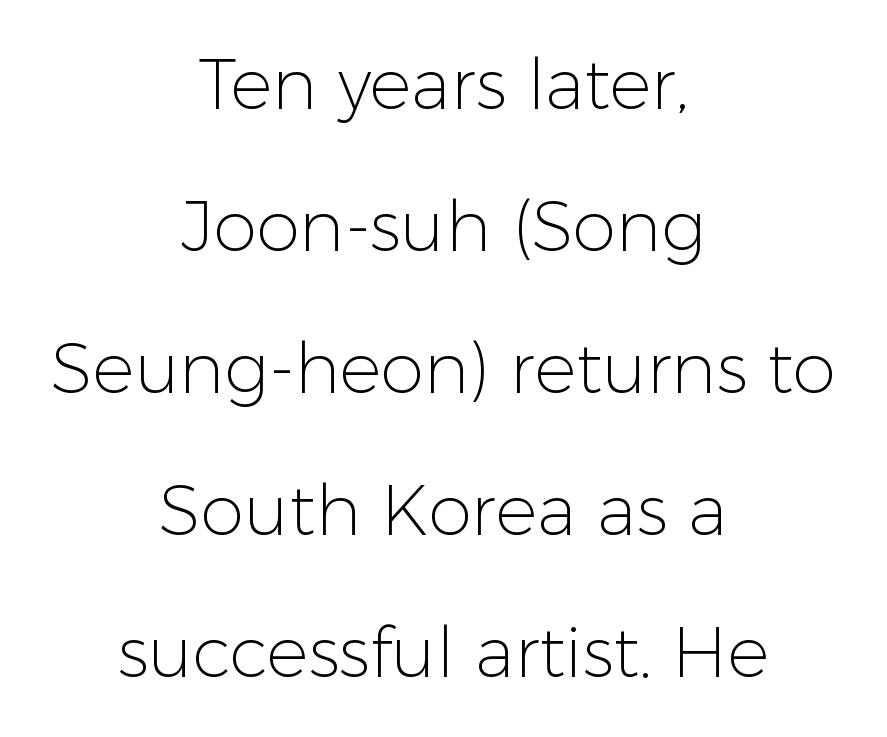
Q: Is the text bold? A: No.
Q: Is the text italic (slanted)? A: No, it is upright.
Q: Is the typeface a serif or a sans-serif typeface? A: Sans-serif.
Q: Is the text underlined? A: No.
Q: How is the paragraph aligned? A: Centered.
Q: Is the spacing between letters normal or unusually wide? A: Normal.
Q: Is the spacing between lines tight, normal or loose? A: Loose.
Q: Width (condensed, normal, or wide)? A: Normal.
Q: Stroke contrast? A: Low.
Q: x-height? A: Medium.
Q: Monospaced? A: No.
